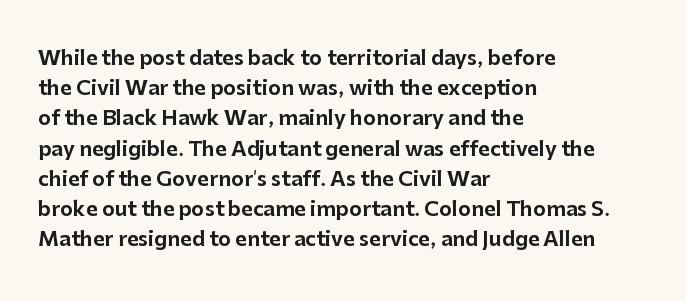
Words float on clear page, feet unadorned. Quick note: not italic, upright. Is there much room between lines? A standard amount, neither cramped nor airy. This sample is left-justified, so line endings fall wherever the words run out. Between one letter and the next there's only the usual sliver of space.
